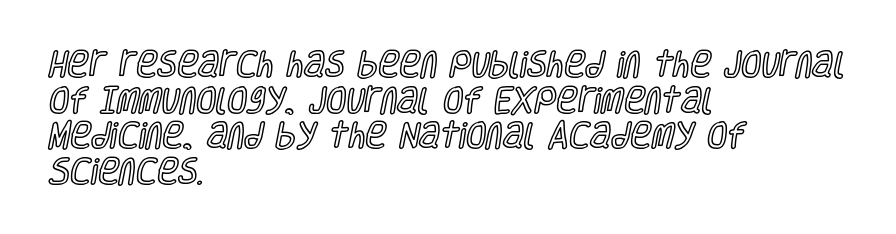
Q: Is the text italic (slanted)? A: Yes.
Q: Is the text underlined? A: No.
Q: How is the paragraph aligned? A: Left-aligned.
Q: Is the spacing between letters normal or unusually wide? A: Normal.
Q: Width (condensed, normal, or wide)? A: Condensed.
Q: x-height? A: Large.
Q: Monospaced? A: No.
